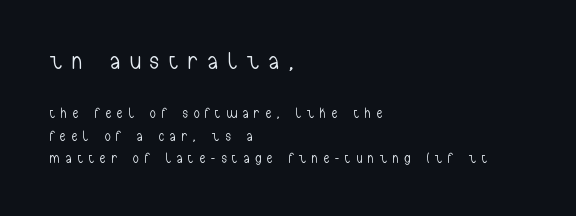
The image shows 24 px text type, upright; set left-aligned, normal line spacing (1.59x), unusually wide letter spacing (+0.43 em), not underlined; the first (top) block is 1.71x larger.
